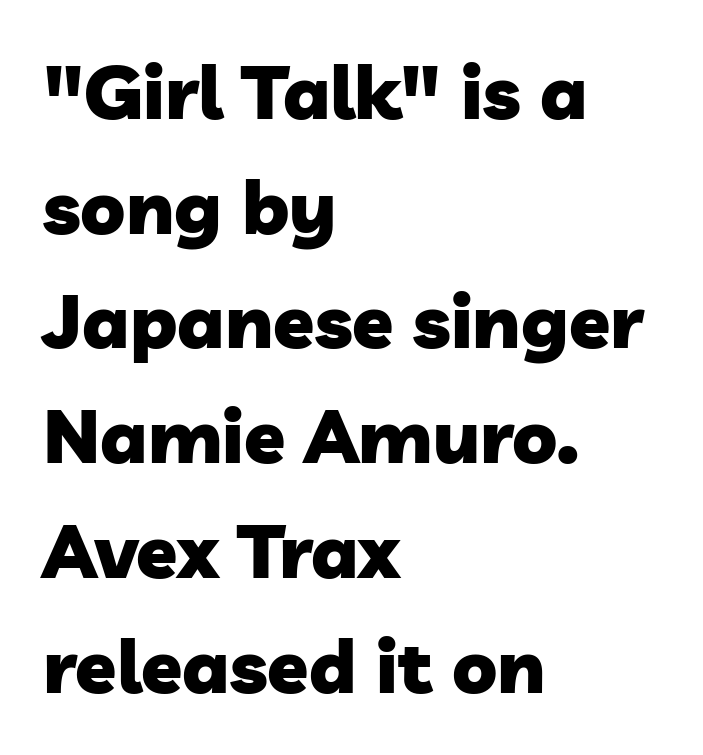
The image shows 75 px heavy sans-serif type; set left-aligned, normal line spacing (1.53x), normal letter spacing, not underlined; low stroke contrast and a medium x-height.
